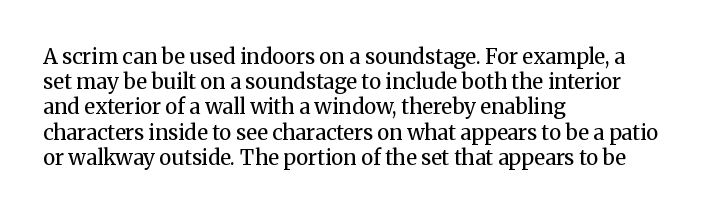
Q: Is the text bold? A: No.
Q: Is the text italic (slanted)? A: No, it is upright.
Q: Is the text underlined? A: No.
Q: How is the paragraph aligned? A: Left-aligned.
Q: Is the spacing between letters normal or unusually wide? A: Normal.
